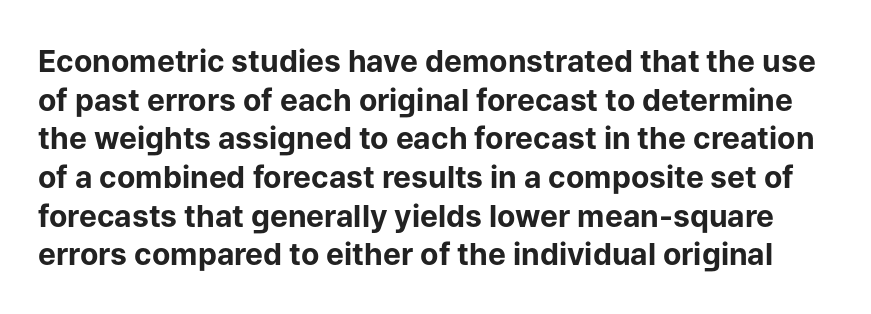
Q: Is the text bold? A: Yes.
Q: Is the text italic (slanted)? A: No, it is upright.
Q: Is the typeface a serif or a sans-serif typeface? A: Sans-serif.
Q: Is the text underlined? A: No.
Q: Is the spacing between letters normal or unusually wide? A: Normal.
Q: Is the spacing between lines tight, normal or loose? A: Normal.
Q: Width (condensed, normal, or wide)? A: Normal.
Q: Stroke contrast? A: Low.
Q: x-height? A: Medium.
Q: Monospaced? A: No.
